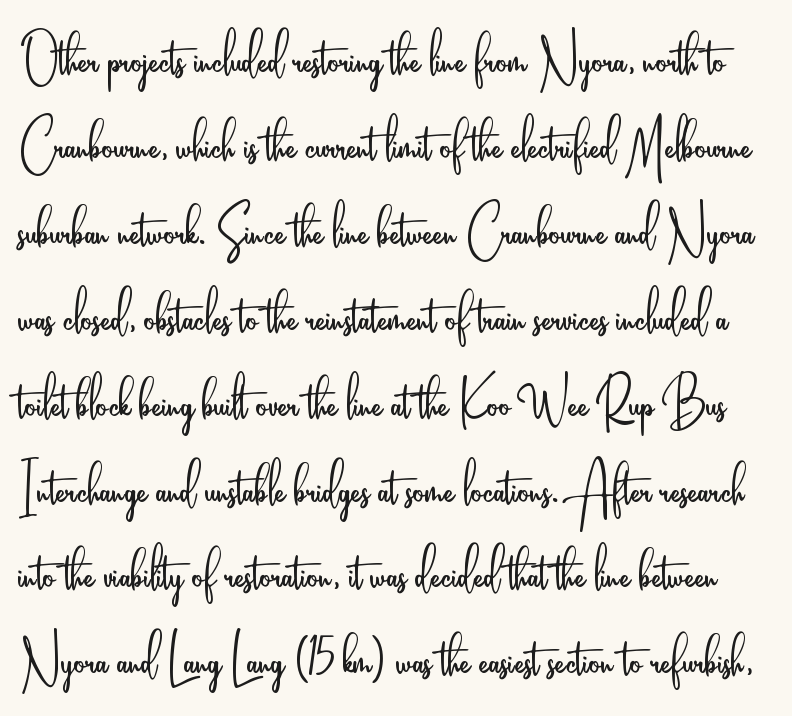
{"serif": "no", "bold": "no", "weight": "light", "width": "condensed", "stroke_contrast": "low", "x_height": "small", "monospaced": "no", "underline": "no", "line_spacing_ratio": 1.21, "letter_spacing": "normal", "letter_spacing_em": 0.0, "glyph_px": 71}
